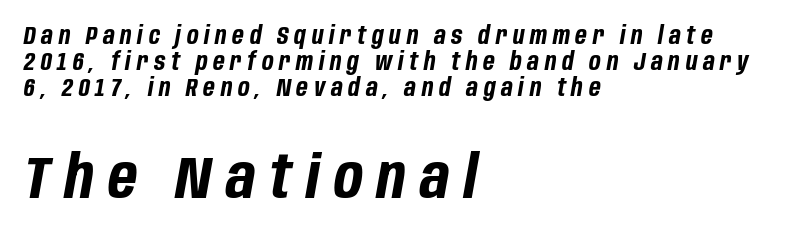
{"italic": "yes", "lean": "right", "slant_degrees": 10, "bold": "yes", "weight": "bold", "width": "condensed", "stroke_contrast": "low", "x_height": "large", "monospaced": "no", "underline": "no", "align": "left", "line_spacing": "tight", "line_spacing_ratio": 1.08, "letter_spacing": "wide", "letter_spacing_em": 0.24, "larger_block": "second", "size_ratio": 2.5, "glyph_px": 60}
